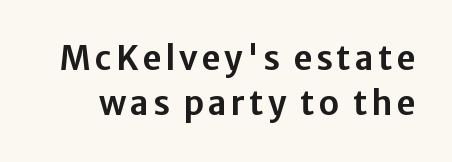
The image shows 33 px sans-serif type, upright; set normal line spacing (1.36x), not underlined; low stroke contrast and a medium x-height.
